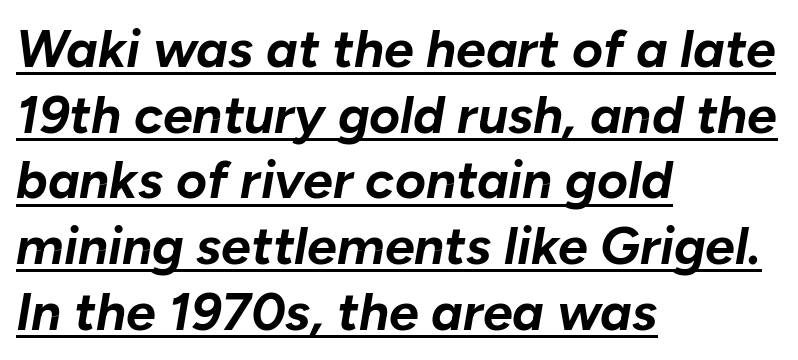
The passage shown is typed in a proportional face where columns would drift. The letterforms sit shoulder to shoulder at normal distance. Notice how the stems are inclined rather than vertical — that's the hallmark of italics. The face used here appears with an underline applied. I'd describe the lettering as bold — thick and assertive.
